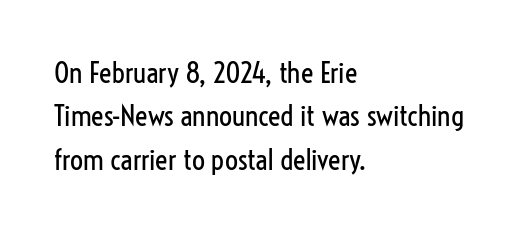
Heft: none added — not bold. You can tell it's not italic because the verticals are truly vertical. If you measured baseline to baseline, you'd find a middling distance. The gap between lines stays unmarked. Nobody touched the tracking dial on this one.
